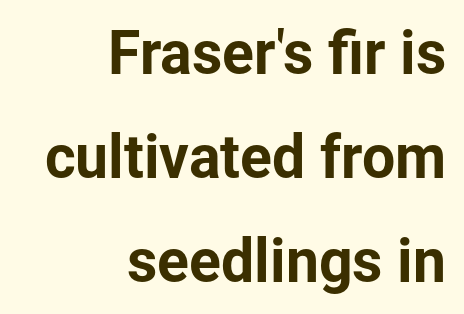
Q: Is the text italic (slanted)? A: No, it is upright.
Q: Is the typeface a serif or a sans-serif typeface? A: Sans-serif.
Q: Is the text underlined? A: No.
Q: How is the paragraph aligned? A: Right-aligned.
Q: Is the spacing between letters normal or unusually wide? A: Normal.
Q: Width (condensed, normal, or wide)? A: Normal.
Q: Stroke contrast? A: Low.
Q: x-height? A: Medium.
Q: Monospaced? A: No.
